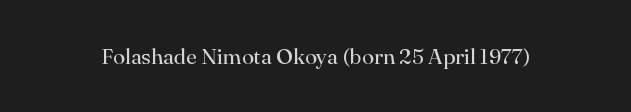
Q: Is the text bold? A: No.
Q: Is the text italic (slanted)? A: No, it is upright.
Q: Is the text underlined? A: No.
Q: Is the spacing between letters normal or unusually wide? A: Normal.
